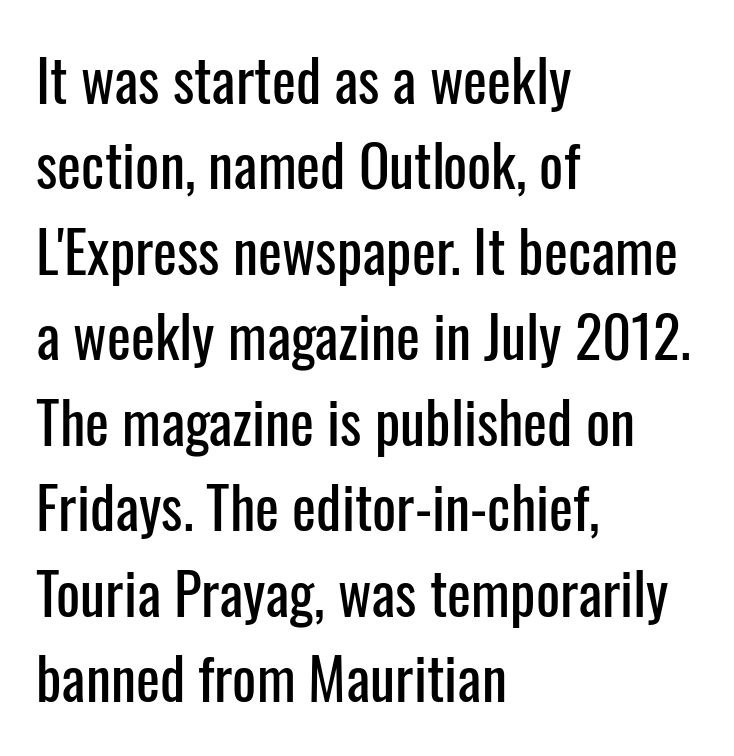
Q: Is the text italic (slanted)? A: No, it is upright.
Q: Is the typeface a serif or a sans-serif typeface? A: Sans-serif.
Q: Is the text underlined? A: No.
Q: How is the paragraph aligned? A: Left-aligned.
Q: Is the spacing between letters normal or unusually wide? A: Normal.
Q: Is the spacing between lines tight, normal or loose? A: Normal.
Q: Width (condensed, normal, or wide)? A: Condensed.
Q: Stroke contrast? A: Low.
Q: x-height? A: Medium.
Q: Monospaced? A: No.
